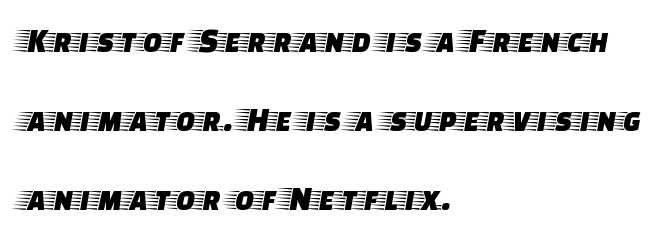
The image shows 35 px wide serif type; set left-aligned, loose line spacing (2.26x), normal letter spacing, not underlined; low stroke contrast and a large x-height.
